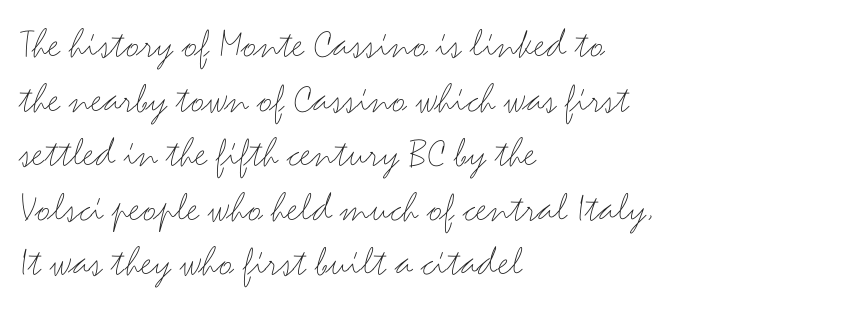
The vertical gap from one line to the next is medium. Stroke mass is kept to a normal reading level or below. The rendering shows plain stroke endings on the letterforms — a sans-serif design. Bare-footed words on every line. Each letter keeps its own natural width here, so spacing adapts to shape.
